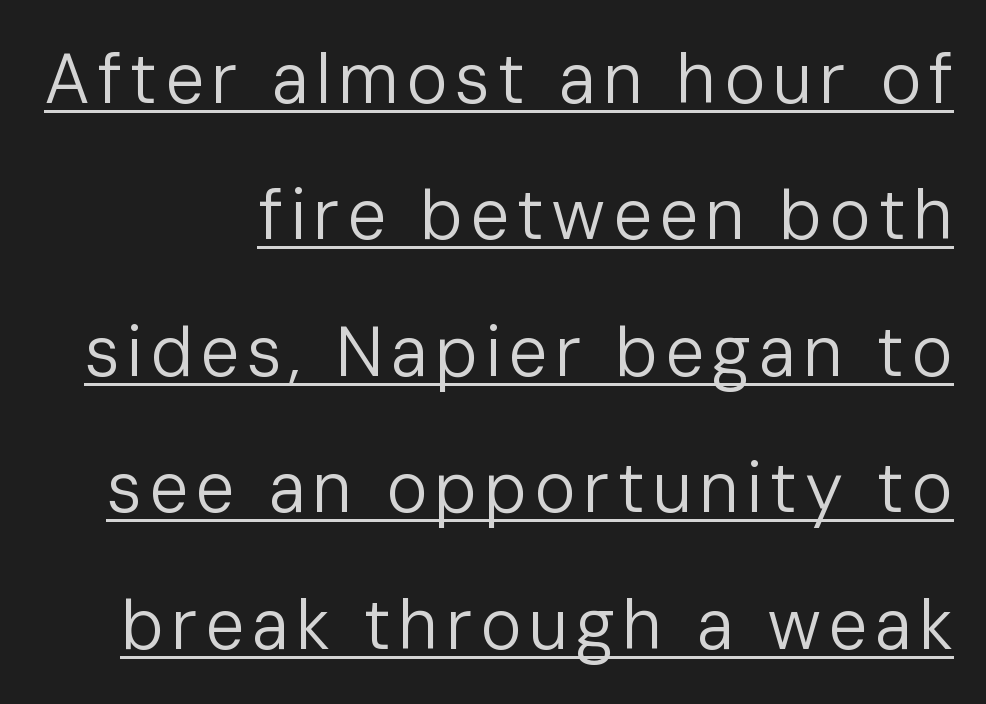
The image shows 70 px regular-weight sans-serif type, upright; set loose line spacing (1.95x), underlined; low stroke contrast and a medium x-height.
